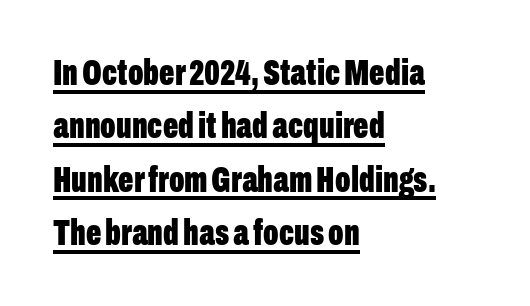
The image shows 36 px bold, condensed sans-serif type, upright; set left-aligned, normal line spacing (1.48x), normal letter spacing, underlined; low stroke contrast and a medium x-height.
